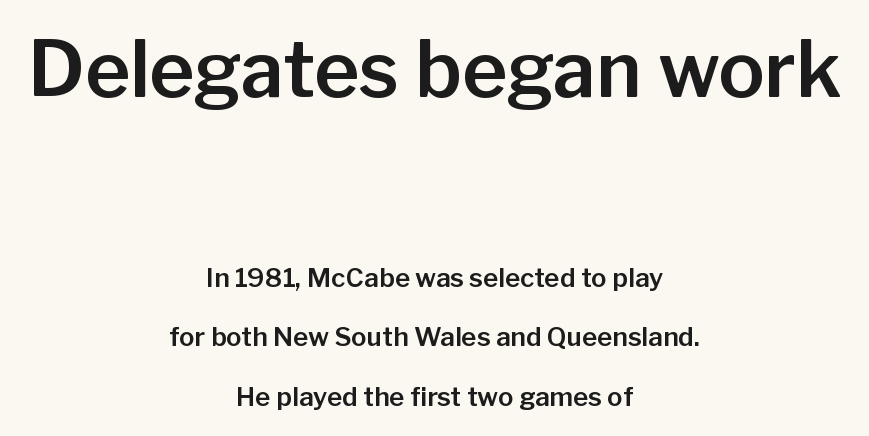
Q: Is the text italic (slanted)? A: No, it is upright.
Q: Is the typeface a serif or a sans-serif typeface? A: Sans-serif.
Q: Is the text underlined? A: No.
Q: How is the paragraph aligned? A: Centered.
Q: Is the spacing between letters normal or unusually wide? A: Normal.
Q: Is the spacing between lines tight, normal or loose? A: Loose.
Q: Which block of text is set in a larger size, the first (top) or the second (bottom)? A: The first (top) one.
Q: Width (condensed, normal, or wide)? A: Normal.
Q: Stroke contrast? A: Low.
Q: x-height? A: Medium.
Q: Monospaced? A: No.
